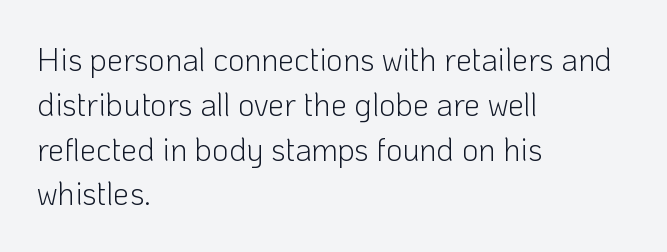
Q: Is the text bold? A: No.
Q: Is the text italic (slanted)? A: No, it is upright.
Q: Is the typeface a serif or a sans-serif typeface? A: Sans-serif.
Q: Is the text underlined? A: No.
Q: How is the paragraph aligned? A: Left-aligned.
Q: Is the spacing between letters normal or unusually wide? A: Normal.
Q: Is the spacing between lines tight, normal or loose? A: Normal.
Q: Width (condensed, normal, or wide)? A: Normal.
Q: Stroke contrast? A: Low.
Q: x-height? A: Medium.
Q: Monospaced? A: No.
